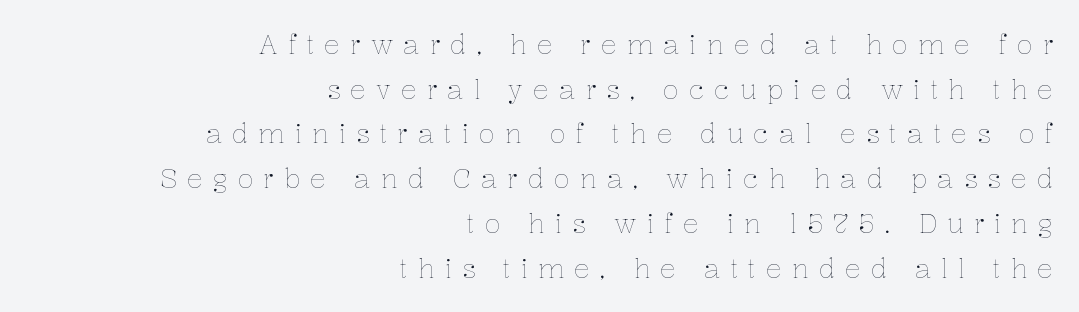
This is roman type, the default non-slanted kind. The characters are drawn with everyday or finer stroke widths. Unmarked baselines from the first word to the last. This rendering widens character spacing well past its baseline value. Line endings align vertically; line beginnings do not.
